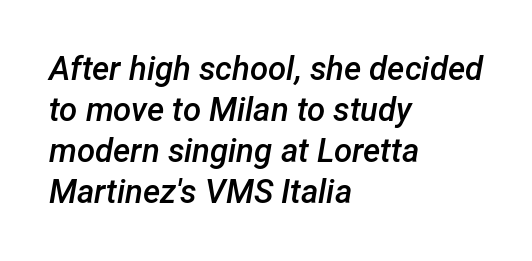
The lines are quadded left. Does the weight exceed regular? Yes, but only to semibold. Spacing verdict: proportional, widths tailored to each character. Style check: oblique. In terms of letterspacing, this is plain default setting.
